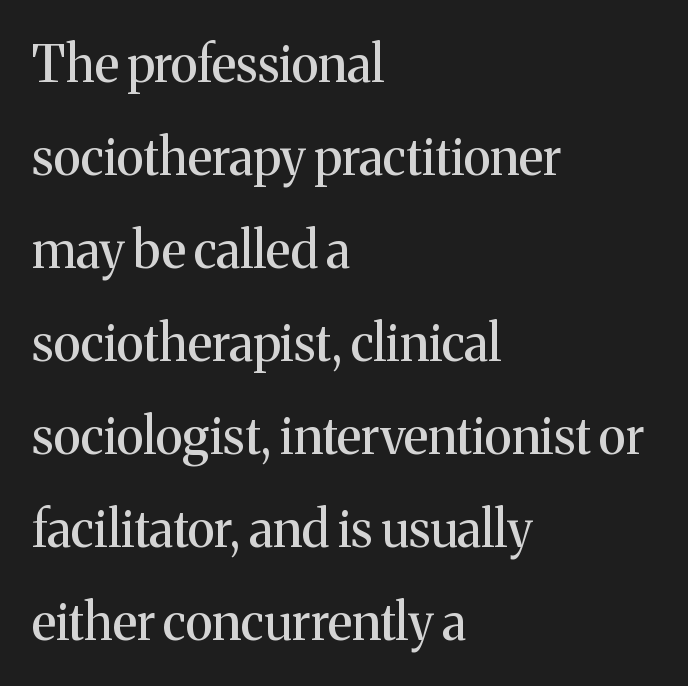
You could call the tracking neutral — neither tight nor loose. Each row of text sits above clean, open space. The characters display serif detailing at their extremities. These lines stack with their left ends in a neat column.
